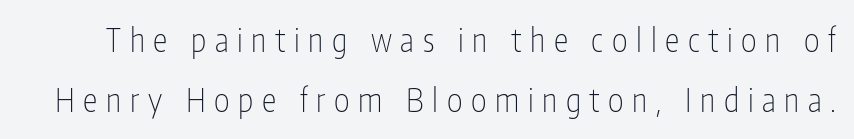
The lettering stays uniformly vertical, giving the passage a roman look. Heft: none added — not bold. Each letter's strokes conclude bluntly, with no projecting serifs. There is plenty of visible air inserted between adjacent glyphs. Looks like regular typesetting: each glyph gets only the width it needs. Unmarked baselines from the first word to the last.
